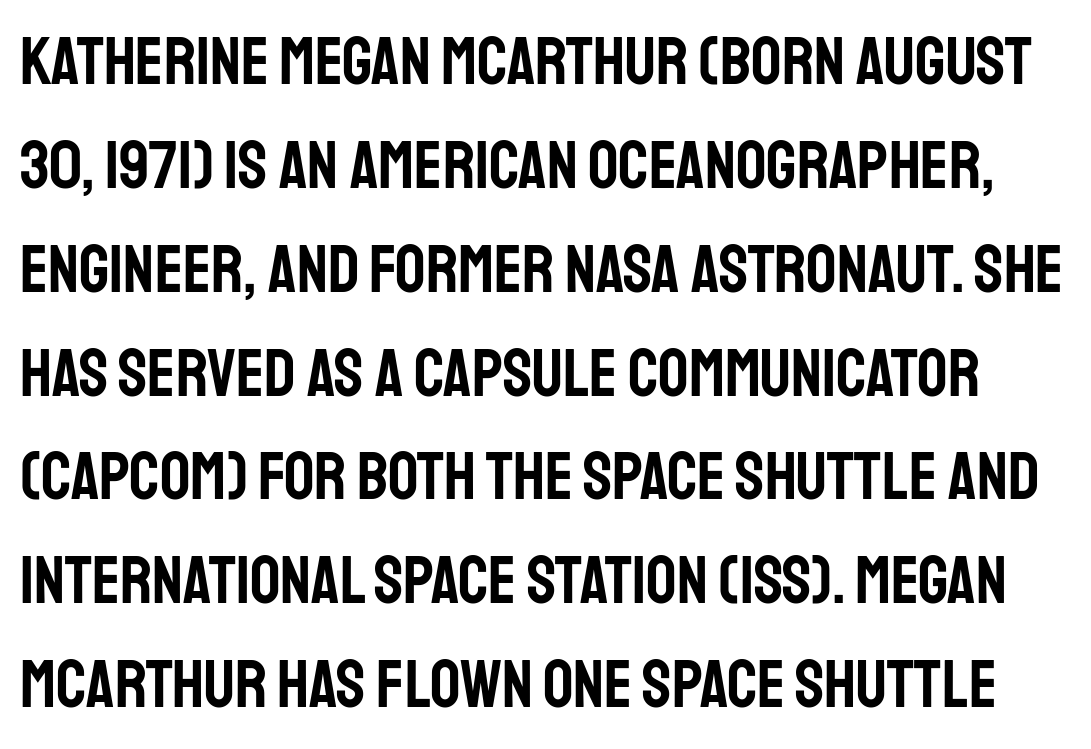
The rendering uses natural spacing where letterforms have individual widths. Ascenders rise straight up at ninety degrees. Does the type have serifs? No, each stem ends abruptly. The zone under the glyphs is completely vacant.
